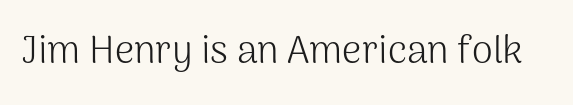
{"serif": "no", "italic": "no", "bold": "no", "weight": "light", "width": "normal", "stroke_contrast": "medium", "x_height": "medium", "monospaced": "no", "underline": "no", "letter_spacing": "normal", "letter_spacing_em": 0.0, "glyph_px": 38}
